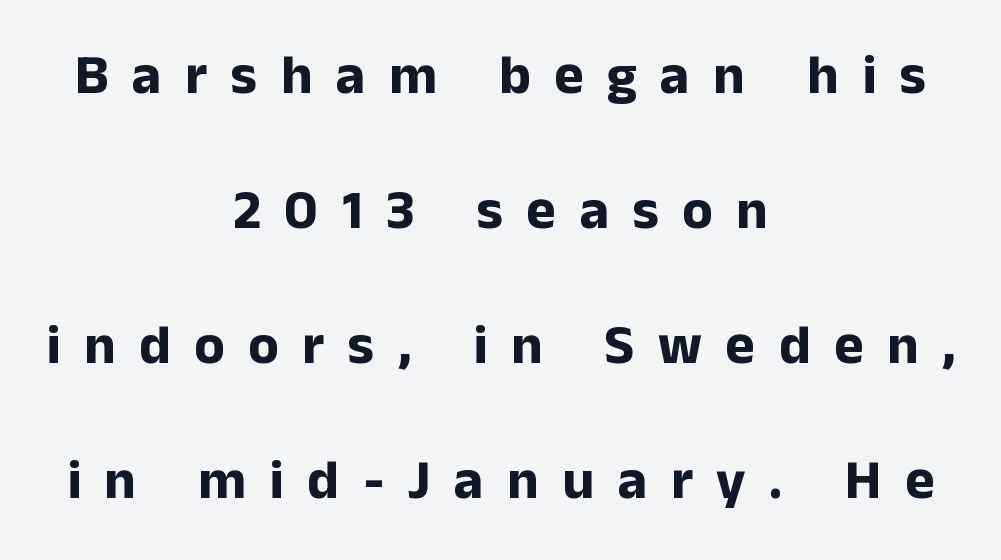
A typesetter would call this proportional, since set widths differ per character. In terms of weight, the rendering is a true, heavy bold. Each letter's strokes conclude bluntly, with no projecting serifs. Any mark beneath the type? The region is blank. This rendering uses center alignment, leaving both contours irregular but symmetric. Does the lettering tilt? It doesn't — this is upright.
